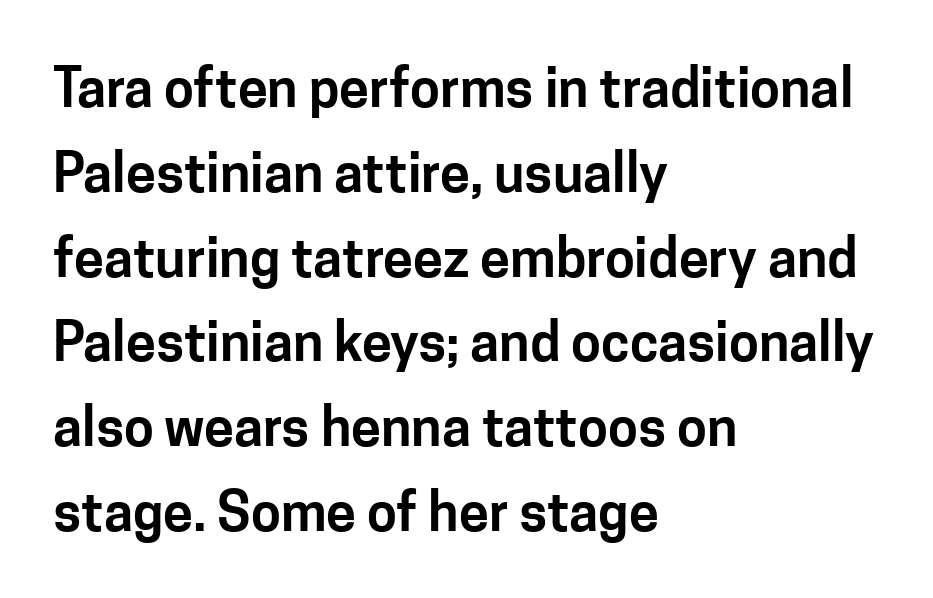
The image shows 54 px sans-serif type, upright; set left-aligned, normal line spacing (1.57x), normal letter spacing, not underlined; low stroke contrast and a medium x-height.
